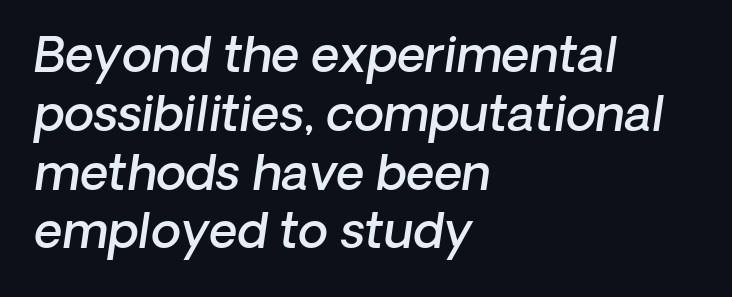
A bit beefed up — I'd call it semibold rather than bold. This is sans-serif lettering, the kind often seen on screens and signage. Anything drawn beneath the words? Only blank space. Think of a printed novel: that variable character pitch is what you see here. In CSS terms this would be text-align: left.
